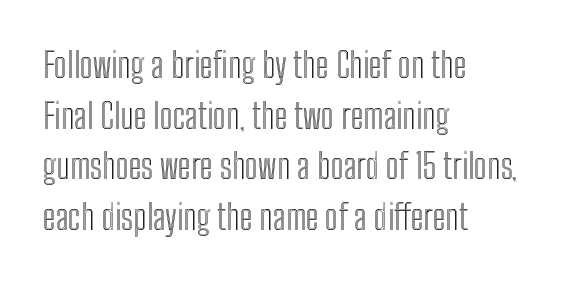
The paragraph has a hard left edge and a soft right edge. The lettering holds an erect, upright posture throughout. Is this a fixed-width face? No — the glyphs have proportional, varying widths. This rendering features lettering with no underline.
